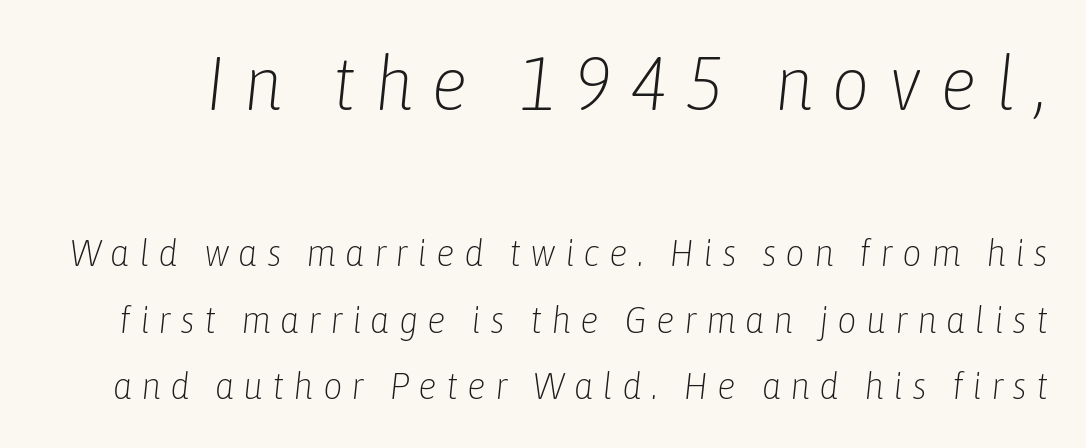
Q: Is the text bold? A: No.
Q: Is the text italic (slanted)? A: Yes, it leans right by about 6 degrees.
Q: Is the text underlined? A: No.
Q: Is the spacing between letters normal or unusually wide? A: Unusually wide.
Q: Which block of text is set in a larger size, the first (top) or the second (bottom)? A: The first (top) one.
Q: Width (condensed, normal, or wide)? A: Condensed.
Q: Stroke contrast? A: Low.
Q: x-height? A: Medium.
Q: Monospaced? A: No.
